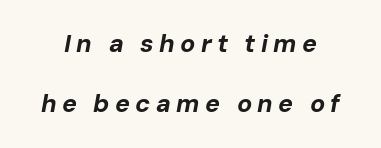
Q: Is the text bold? A: Yes.
Q: Is the text italic (slanted)? A: Yes, it leans right by about 10 degrees.
Q: Is the text underlined? A: No.
Q: Is the spacing between letters normal or unusually wide? A: Unusually wide.
Q: Is the spacing between lines tight, normal or loose? A: Loose.
